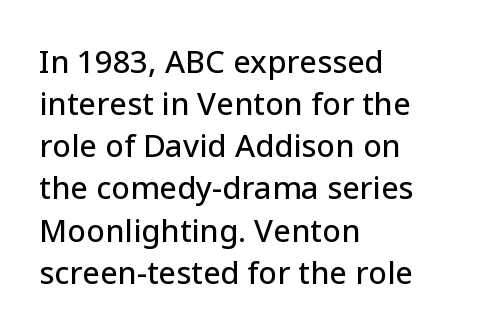
Tracking value appears to be zero — textbook default spacing. Honestly, there is no underline to notice here at all. Do the characters align in a grid? No, the font is proportional. All the whitespace from short lines collects on the right.
